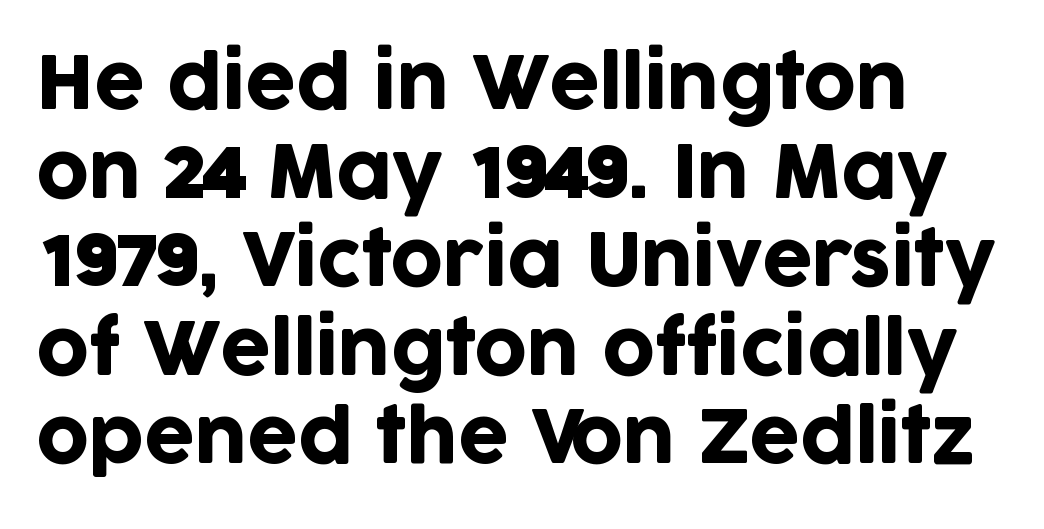
The letters stand straight up with perfectly vertical stems. Letters rest on an invisible, unmarked baseline. This is sans-serif lettering, the kind often seen on screens and signage. Line beginnings align vertically; line endings do not. Nothing unusual about the tracking: characters are spaced as the font intends. A typesetter would call this proportional, since set widths differ per character.
